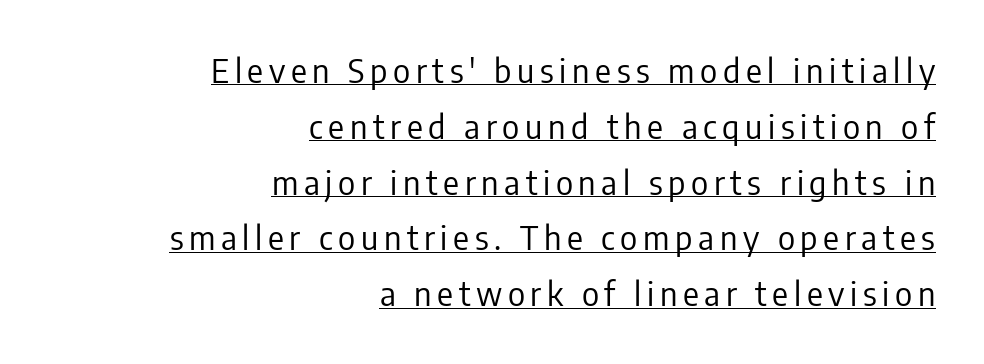
{"serif": "no", "italic": "no", "bold": "no", "weight": "regular", "width": "condensed", "stroke_contrast": "low", "x_height": "medium", "monospaced": "no", "underline": "yes", "align": "right", "line_spacing": "normal", "line_spacing_ratio": 1.69, "glyph_px": 33}
